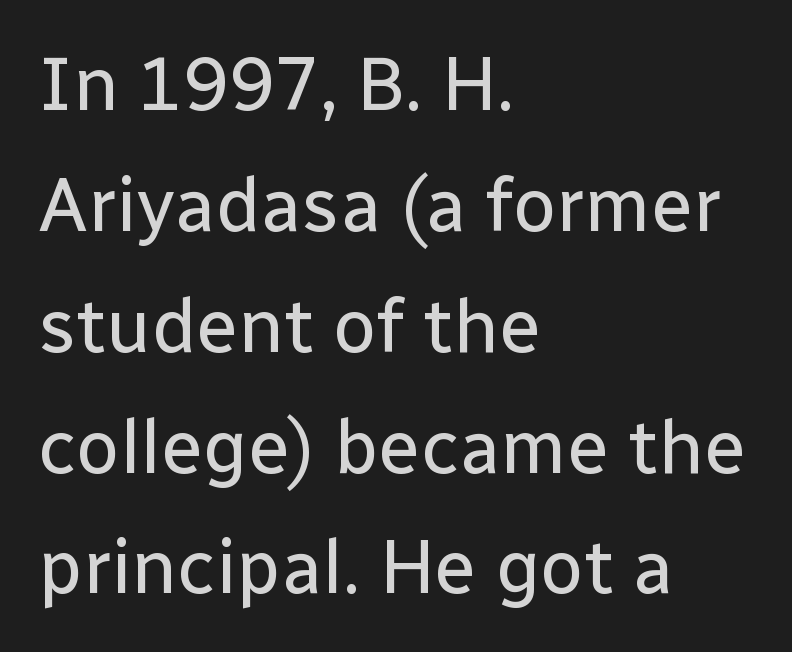
Q: Is the text bold? A: No.
Q: Is the text italic (slanted)? A: No, it is upright.
Q: Is the typeface a serif or a sans-serif typeface? A: Sans-serif.
Q: Is the text underlined? A: No.
Q: How is the paragraph aligned? A: Left-aligned.
Q: Is the spacing between letters normal or unusually wide? A: Normal.
Q: Is the spacing between lines tight, normal or loose? A: Normal.
Q: Width (condensed, normal, or wide)? A: Normal.
Q: Stroke contrast? A: Low.
Q: x-height? A: Medium.
Q: Monospaced? A: No.
